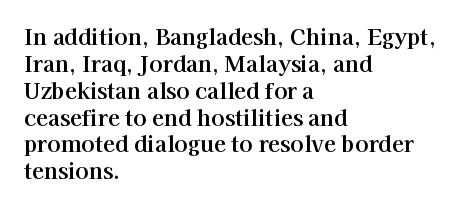
Q: Is the text italic (slanted)? A: No, it is upright.
Q: Is the text underlined? A: No.
Q: How is the paragraph aligned? A: Left-aligned.
Q: Is the spacing between letters normal or unusually wide? A: Normal.
